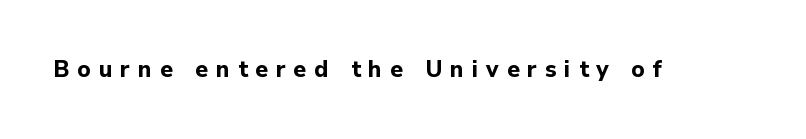
Q: Is the text bold? A: Yes.
Q: Is the text italic (slanted)? A: No, it is upright.
Q: Is the text underlined? A: No.
Q: Is the spacing between letters normal or unusually wide? A: Unusually wide.
